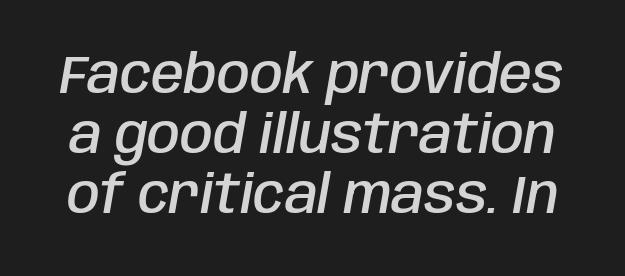
The image shows 53 px semibold, condensed type, italic (leaning right); set tight line spacing (1.13x), normal letter spacing, not underlined; low stroke contrast and a large x-height.
